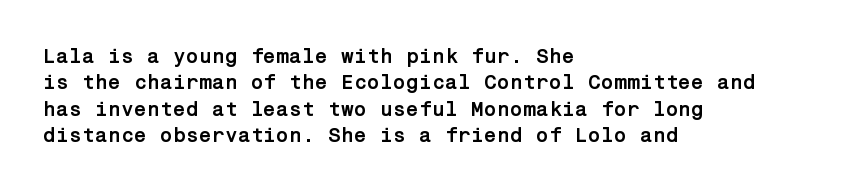
The image shows 21 px bold type, upright; set left-aligned, normal line spacing (1.26x), normal letter spacing, not underlined.
